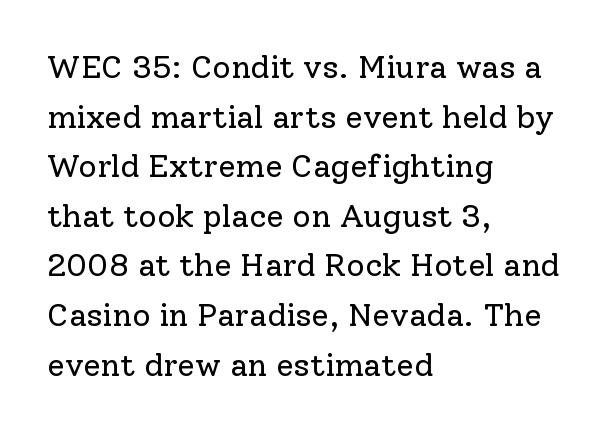
The image shows 32 px regular-weight serif type, upright; set left-aligned, normal line spacing (1.55x), normal letter spacing, not underlined; low stroke contrast and a medium x-height.
